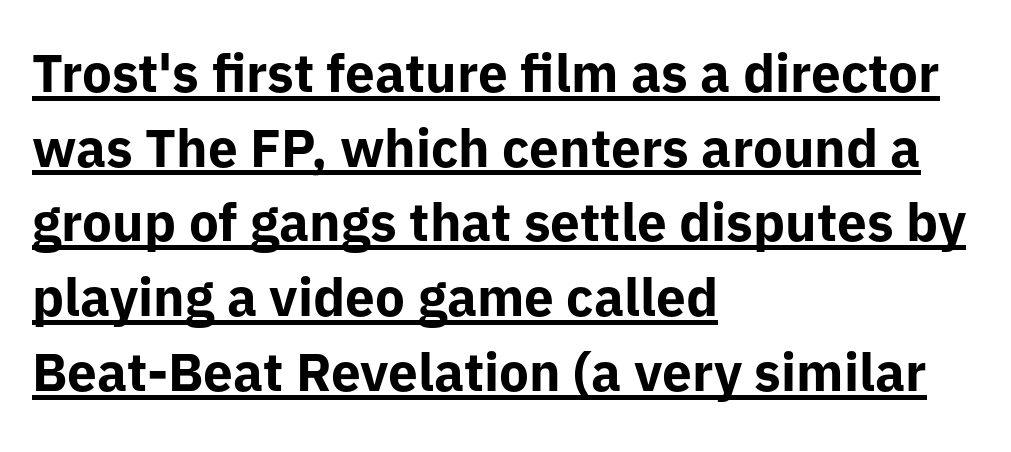
The image shows 53 px bold sans-serif type, upright; set left-aligned, normal line spacing (1.41x), normal letter spacing, underlined; low stroke contrast and a medium x-height.
